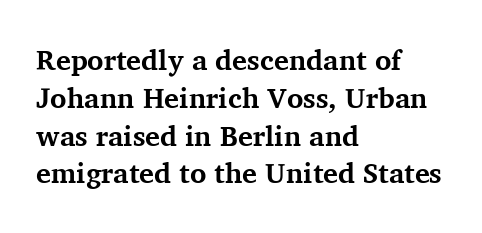
The image shows 28 px bold serif type, upright; set left-aligned, normal line spacing (1.35x), normal letter spacing, not underlined; medium stroke contrast and a medium x-height.
